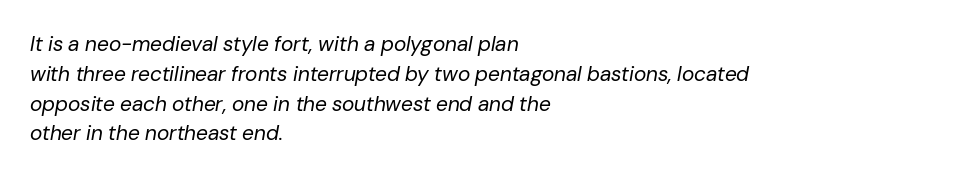
Weight: regular or lighter. The vertical gap from one line to the next is medium. The paragraph has a hard left edge and a soft right edge. Every character sits at an angle, as italics do.
